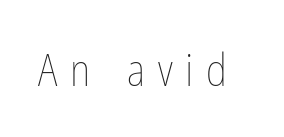
{"italic": "no", "bold": "no", "weight": "thin", "width": "condensed", "stroke_contrast": "low", "x_height": "medium", "monospaced": "no", "underline": "no", "letter_spacing": "wide", "letter_spacing_em": 0.29, "glyph_px": 44}
